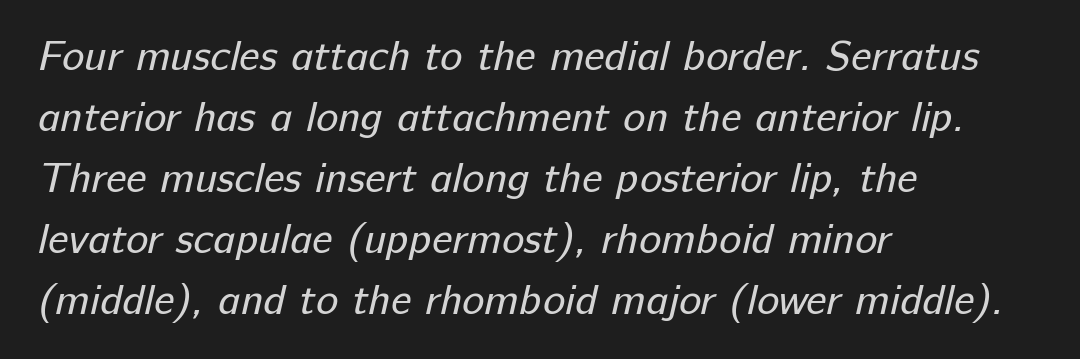
The image shows 42 px regular-weight sans-serif type; set left-aligned, normal line spacing (1.45x), normal letter spacing, not underlined; low stroke contrast and a medium x-height.
